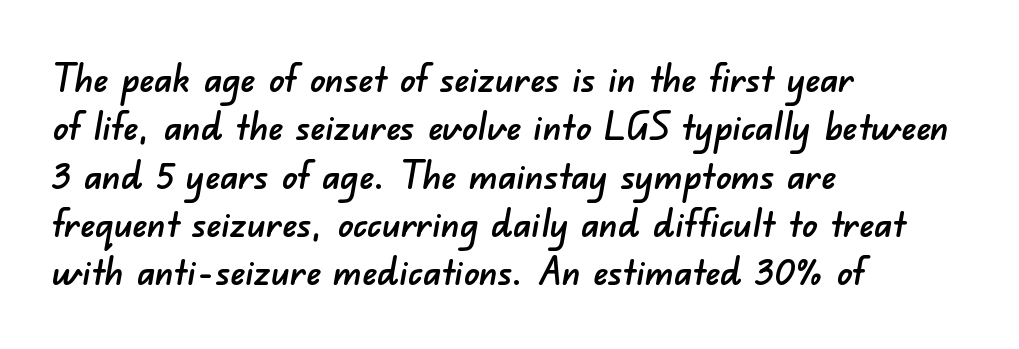
{"serif": "no", "width": "normal", "stroke_contrast": "low", "x_height": "small", "monospaced": "no", "underline": "no", "align": "left", "line_spacing": "normal", "line_spacing_ratio": 1.27, "letter_spacing": "normal", "letter_spacing_em": 0.0, "glyph_px": 38}
